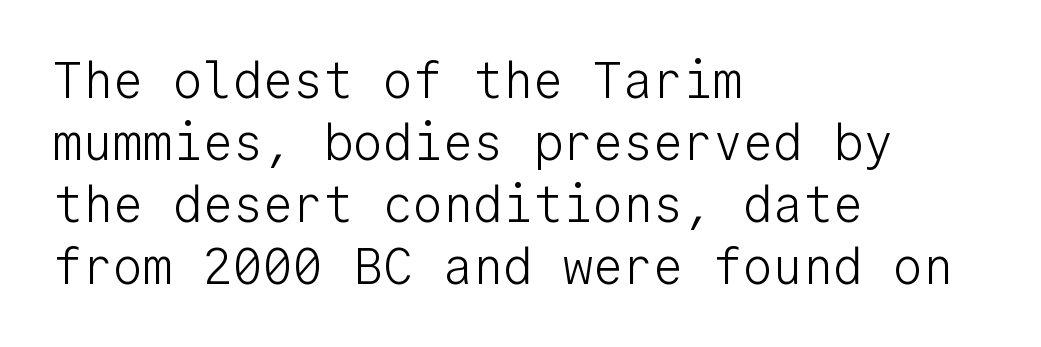
The image shows 50 px light sans-serif type, upright, monospaced; set left-aligned, line spacing 1.24x, normal letter spacing, not underlined; low stroke contrast and a medium x-height.
